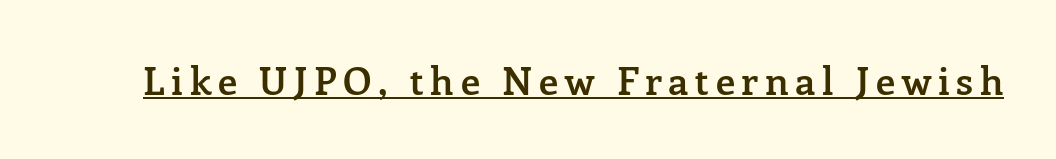
The image shows 39 px semibold serif type, upright; set underlined; low stroke contrast and a medium x-height.
